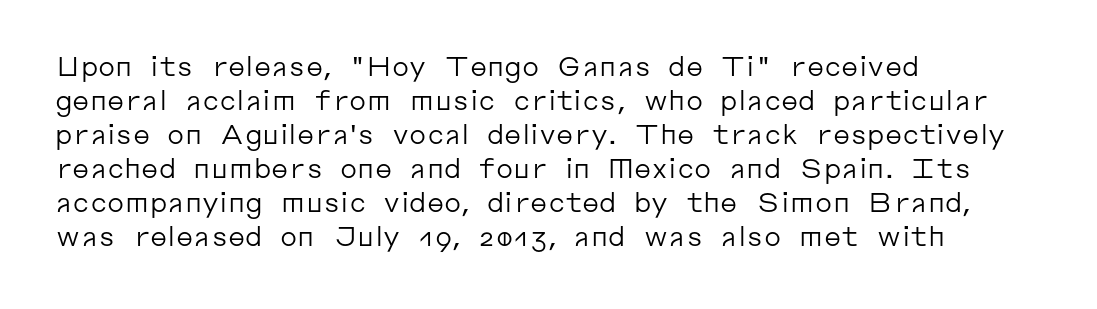
Vertically, the passage feels balanced, rows spaced as you'd expect. The strip under each line holds only bare page. Weight: in the light-to-regular range. Glyph-to-glyph distance matches everyday printed text.
